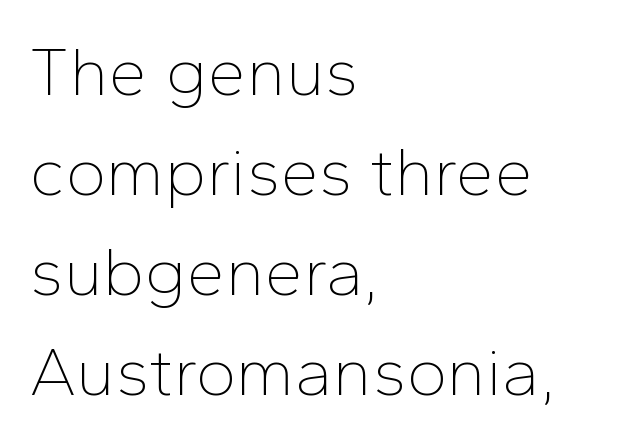
{"serif": "no", "italic": "no", "bold": "no", "weight": "thin", "width": "normal", "stroke_contrast": "low", "x_height": "medium", "monospaced": "no", "underline": "no", "align": "left", "line_spacing": "normal", "line_spacing_ratio": 1.45, "letter_spacing": "normal", "letter_spacing_em": 0.0, "glyph_px": 69}
